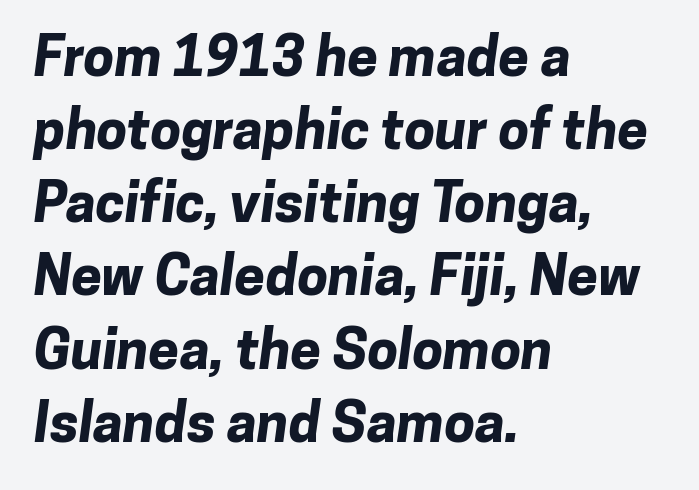
Q: Is the text bold? A: Yes.
Q: Is the typeface a serif or a sans-serif typeface? A: Sans-serif.
Q: Is the text underlined? A: No.
Q: How is the paragraph aligned? A: Left-aligned.
Q: Is the spacing between letters normal or unusually wide? A: Normal.
Q: Is the spacing between lines tight, normal or loose? A: Normal.
Q: Width (condensed, normal, or wide)? A: Normal.
Q: Stroke contrast? A: Low.
Q: x-height? A: Medium.
Q: Monospaced? A: No.
